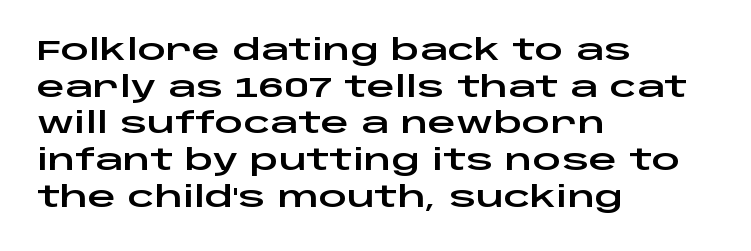
The image shows 28 px wide sans-serif type, upright; set left-aligned, normal line spacing (1.31x), normal letter spacing, not underlined; low stroke contrast and a large x-height.
